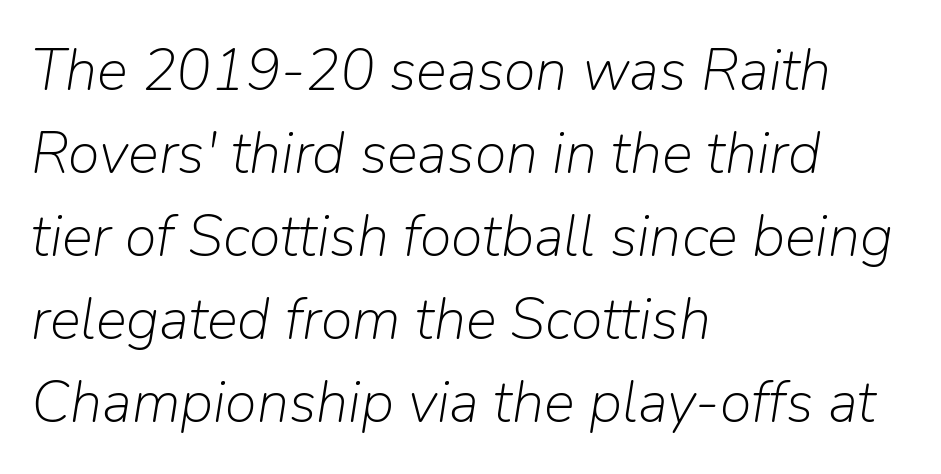
Horizontal bands of white between lines are of average thickness. Weight: in the light-to-regular range. You can tell it's italic because the verticals aren't actually vertical. Line beginnings align vertically; line endings do not. Beneath every word, the page is bare. Default kerning and tracking; the words read as compact shapes.
